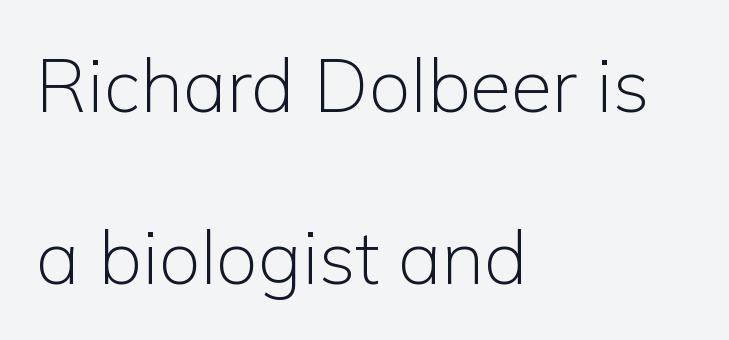
Q: Is the text bold? A: No.
Q: Is the text italic (slanted)? A: No, it is upright.
Q: Is the typeface a serif or a sans-serif typeface? A: Sans-serif.
Q: Is the text underlined? A: No.
Q: How is the paragraph aligned? A: Left-aligned.
Q: Is the spacing between letters normal or unusually wide? A: Normal.
Q: Is the spacing between lines tight, normal or loose? A: Loose.
Q: Width (condensed, normal, or wide)? A: Normal.
Q: Stroke contrast? A: Low.
Q: x-height? A: Medium.
Q: Monospaced? A: No.
